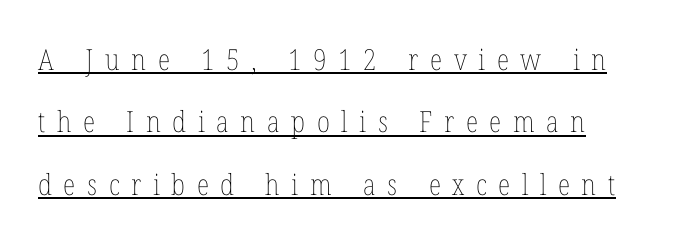
Q: Is the text bold? A: No.
Q: Is the text italic (slanted)? A: No, it is upright.
Q: Is the text underlined? A: Yes.
Q: Is the spacing between letters normal or unusually wide? A: Unusually wide.
Q: Is the spacing between lines tight, normal or loose? A: Loose.
Q: Width (condensed, normal, or wide)? A: Condensed.
Q: Stroke contrast? A: Low.
Q: x-height? A: Medium.
Q: Monospaced? A: No.
